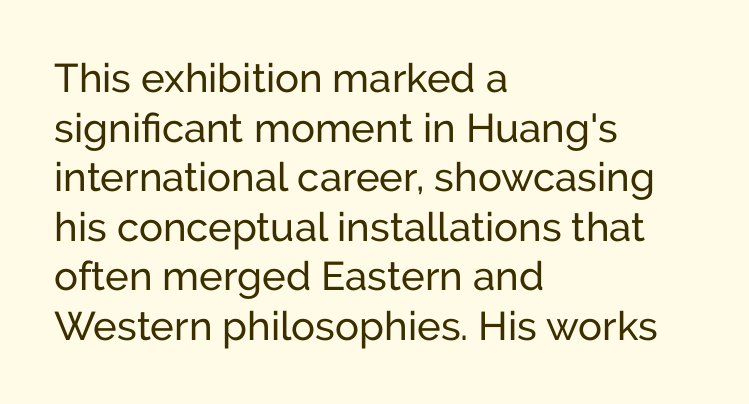
The image shows 40 px sans-serif type, upright; set left-aligned, line spacing 1.24x, normal letter spacing, not underlined; low stroke contrast and a medium x-height.
